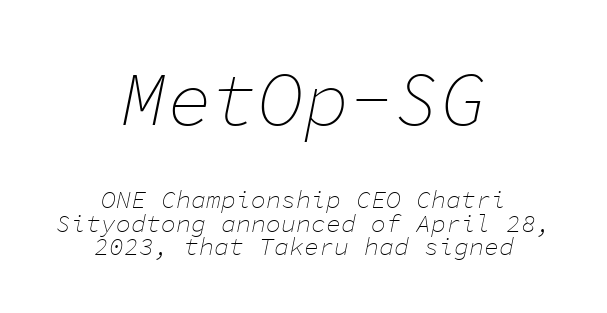
Q: Is the text bold? A: No.
Q: Is the text italic (slanted)? A: Yes, it leans right by about 11 degrees.
Q: Is the text underlined? A: No.
Q: How is the paragraph aligned? A: Centered.
Q: Is the spacing between letters normal or unusually wide? A: Normal.
Q: Is the spacing between lines tight, normal or loose? A: Tight.
Q: Which block of text is set in a larger size, the first (top) or the second (bottom)? A: The first (top) one.
Q: Width (condensed, normal, or wide)? A: Normal.
Q: Stroke contrast? A: Low.
Q: x-height? A: Medium.
Q: Monospaced? A: Yes.
